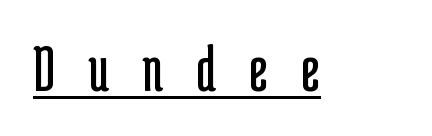
Q: Is the text bold? A: No.
Q: Is the text italic (slanted)? A: No, it is upright.
Q: Is the typeface a serif or a sans-serif typeface? A: Sans-serif.
Q: Is the text underlined? A: Yes.
Q: Is the spacing between letters normal or unusually wide? A: Unusually wide.
Q: Width (condensed, normal, or wide)? A: Condensed.
Q: Stroke contrast? A: Low.
Q: x-height? A: Medium.
Q: Monospaced? A: No.
